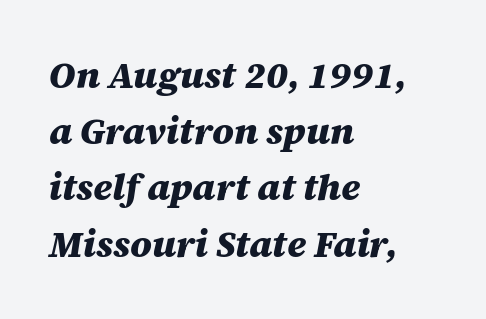
Compared with a centered layout, this one pins lines to the left instead. The lines sit at an ordinary, default distance from one another. The whole block is typeset with a tilt. Nobody touched the tracking dial on this one. Check under the words: just untouched page. Set as a true bold cut, around the 700 mark.
